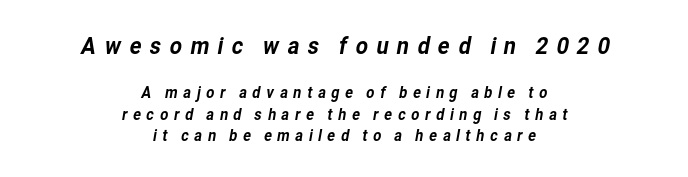
The image shows 24 px text type; set centered, normal line spacing (1.36x), unusually wide letter spacing (+0.3 em), not underlined; the first (top) block is 1.5x larger.
